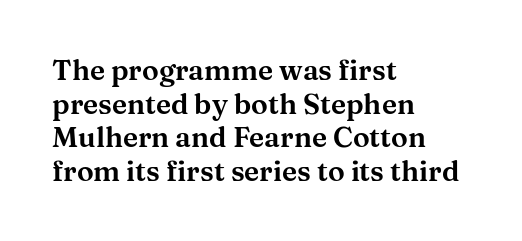
The image shows 28 px wide serif type, upright; set left-aligned, line spacing 1.2x, normal letter spacing, not underlined; medium stroke contrast and a medium x-height.
